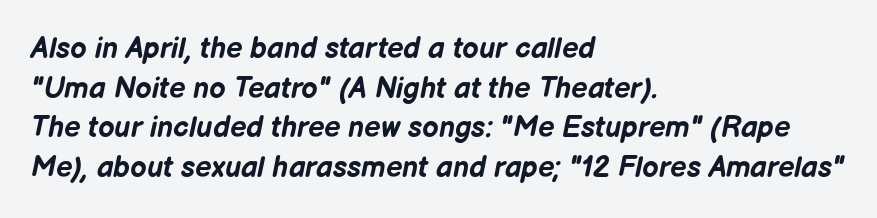
Q: Is the text bold? A: Yes.
Q: Is the text italic (slanted)? A: Yes, it leans right by about 12 degrees.
Q: Is the text underlined? A: No.
Q: How is the paragraph aligned? A: Left-aligned.
Q: Is the spacing between letters normal or unusually wide? A: Normal.
Q: Is the spacing between lines tight, normal or loose? A: Normal.
Q: Width (condensed, normal, or wide)? A: Normal.
Q: Stroke contrast? A: Low.
Q: x-height? A: Medium.
Q: Monospaced? A: No.
